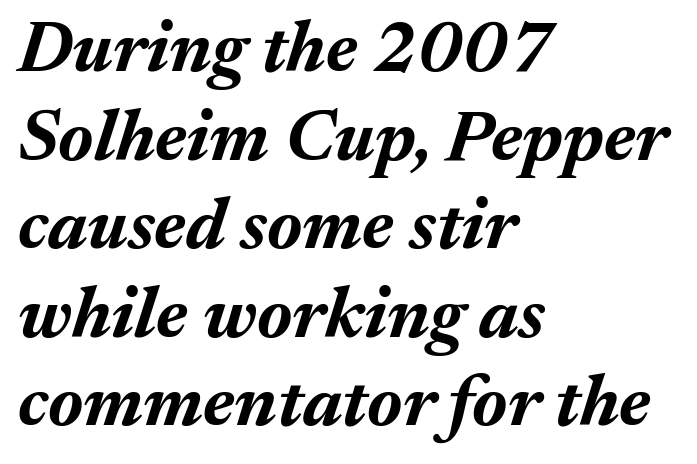
Q: Is the text bold? A: Yes.
Q: Is the text italic (slanted)? A: Yes, it leans right by about 17 degrees.
Q: Is the text underlined? A: No.
Q: How is the paragraph aligned? A: Left-aligned.
Q: Is the spacing between letters normal or unusually wide? A: Normal.
Q: Width (condensed, normal, or wide)? A: Normal.
Q: Stroke contrast? A: Medium.
Q: x-height? A: Medium.
Q: Monospaced? A: No.
